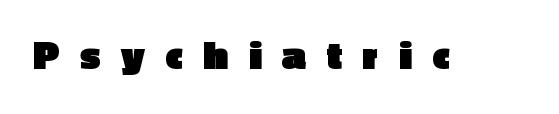
The image shows 43 px heavy sans-serif type, upright; set unusually wide letter spacing (+0.49 em), not underlined; a medium x-height.
